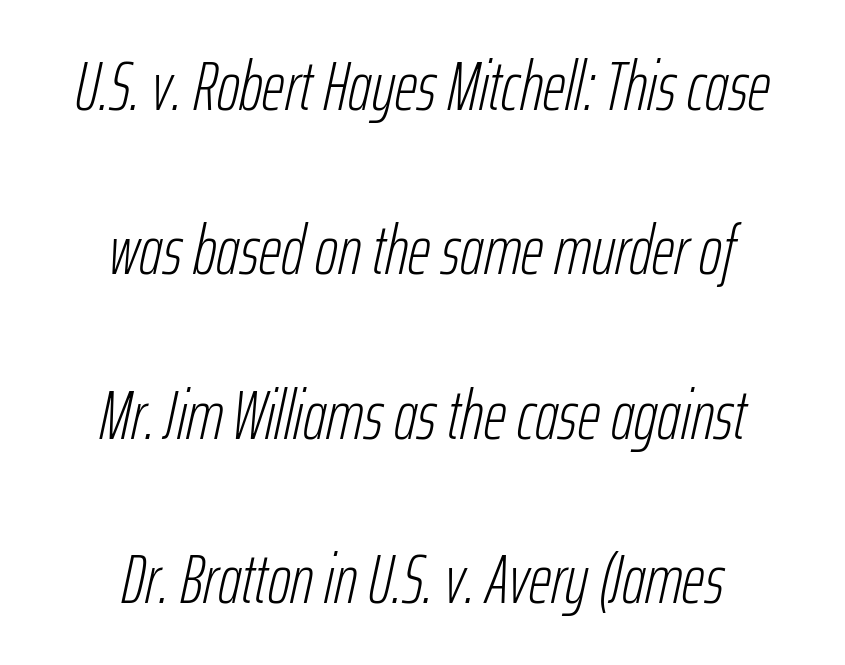
There's an unmistakable incline to the writing here. The zone under the glyphs is completely vacant. Spacing between characters is what you'd get straight out of the box. No letter is thick-stroked: the sample isn't bold.
